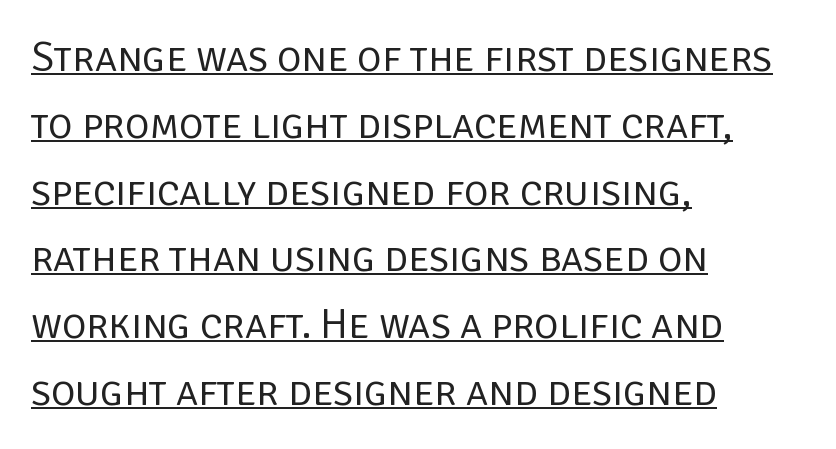
The image shows 42 px regular-weight sans-serif type, upright; set left-aligned, normal line spacing (1.59x), normal letter spacing, underlined; low stroke contrast and a large x-height.
